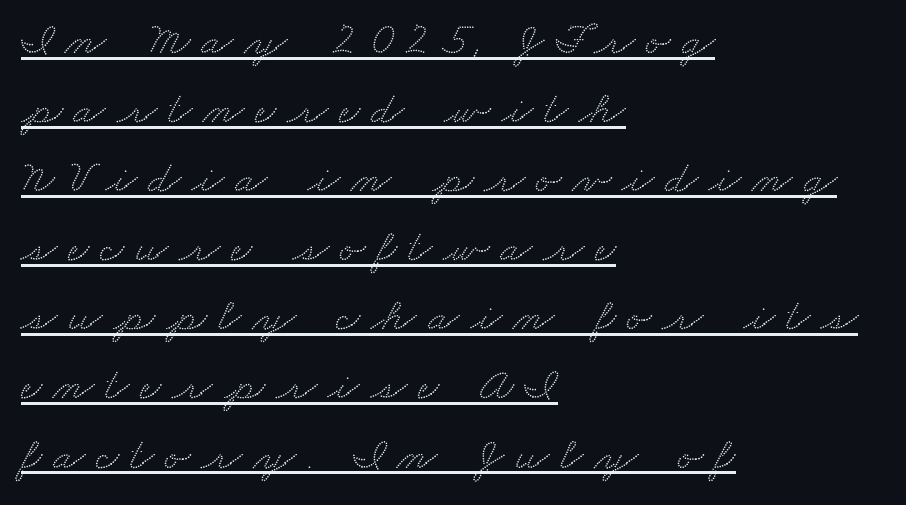
{"serif": "yes", "width": "wide", "stroke_contrast": "medium", "x_height": "small", "monospaced": "no", "underline": "yes", "align": "left", "line_spacing": "normal", "line_spacing_ratio": 1.47, "letter_spacing": "wide", "letter_spacing_em": 0.23, "glyph_px": 47}
